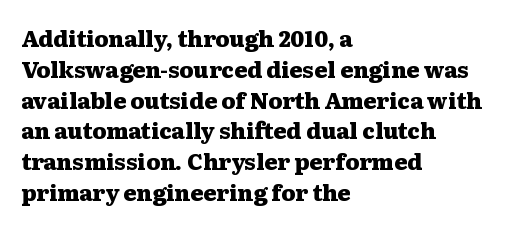
Q: Is the text bold? A: Yes.
Q: Is the text italic (slanted)? A: No, it is upright.
Q: Is the text underlined? A: No.
Q: How is the paragraph aligned? A: Left-aligned.
Q: Is the spacing between letters normal or unusually wide? A: Normal.
Q: Is the spacing between lines tight, normal or loose? A: Normal.
